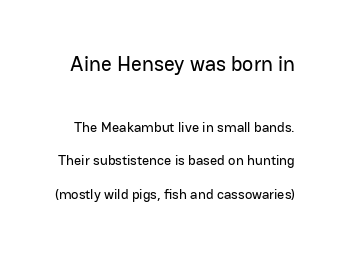
Q: Is the text italic (slanted)? A: No, it is upright.
Q: Is the text underlined? A: No.
Q: Is the spacing between letters normal or unusually wide? A: Normal.
Q: Is the spacing between lines tight, normal or loose? A: Loose.
Q: Which block of text is set in a larger size, the first (top) or the second (bottom)? A: The first (top) one.
